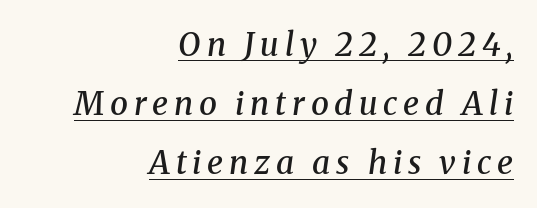
The image shows 32 px semibold serif type, italic (leaning right); set right-aligned, line spacing 1.85x, underlined; medium stroke contrast and a medium x-height.
